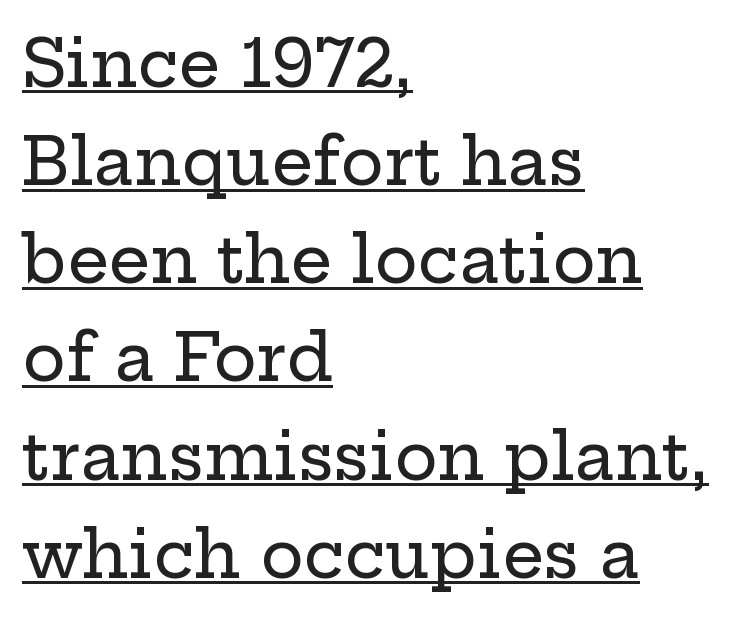
{"serif": "yes", "italic": "no", "width": "wide", "stroke_contrast": "low", "x_height": "medium", "monospaced": "no", "underline": "yes", "align": "left", "line_spacing": "normal", "line_spacing_ratio": 1.51, "letter_spacing": "normal", "letter_spacing_em": 0.0, "glyph_px": 65}
